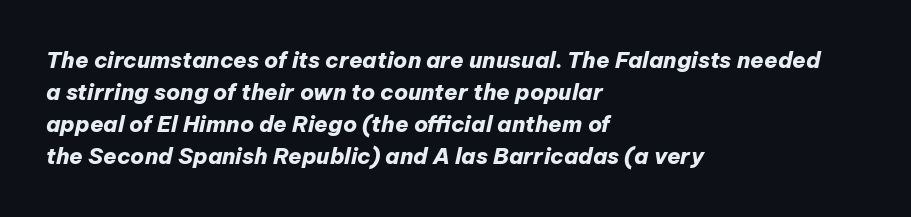
{"italic": "yes", "lean": "right", "slant_degrees": 12, "bold": "yes", "underline": "no", "align": "left", "line_spacing": "normal", "line_spacing_ratio": 1.46, "letter_spacing": "normal", "letter_spacing_em": 0.0, "glyph_px": 22}
